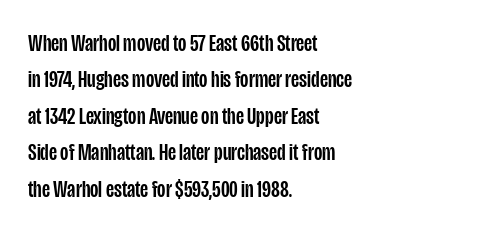
Q: Is the text italic (slanted)? A: No, it is upright.
Q: Is the text underlined? A: No.
Q: How is the paragraph aligned? A: Left-aligned.
Q: Is the spacing between letters normal or unusually wide? A: Normal.
Q: Is the spacing between lines tight, normal or loose? A: Normal.
